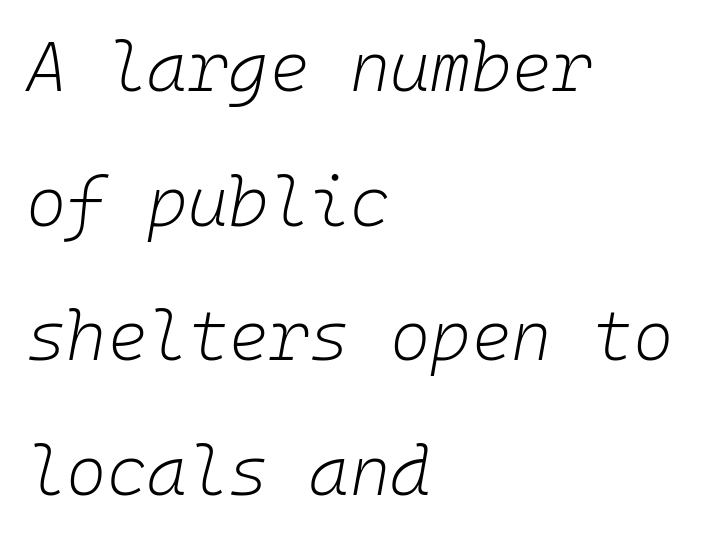
{"italic": "yes", "lean": "right", "slant_degrees": 10, "bold": "no", "weight": "light", "width": "normal", "stroke_contrast": "low", "x_height": "medium", "monospaced": "yes", "underline": "no", "align": "left", "line_spacing": "loose", "line_spacing_ratio": 1.95, "letter_spacing": "normal", "letter_spacing_em": 0.0, "glyph_px": 69}
